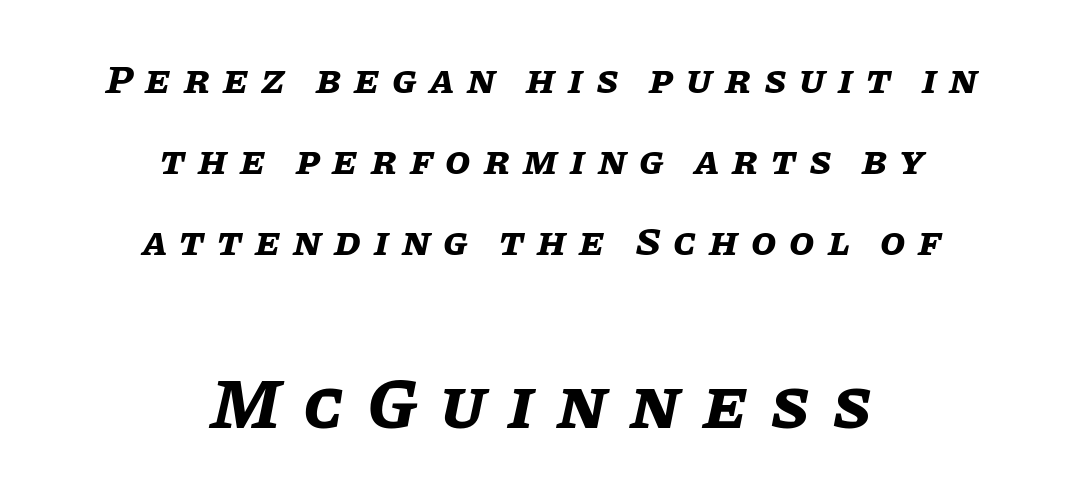
{"italic": "yes", "lean": "right", "slant_degrees": 11, "bold": "yes", "weight": "bold", "width": "normal", "stroke_contrast": "low", "x_height": "large", "monospaced": "no", "underline": "no", "align": "center", "line_spacing": "loose", "line_spacing_ratio": 1.98, "letter_spacing": "wide", "letter_spacing_em": 0.31, "larger_block": "second", "size_ratio": 1.76, "glyph_px": 72}
